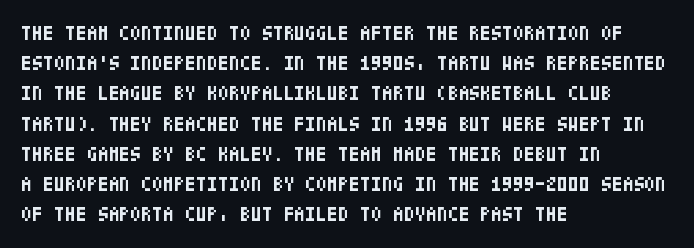
Where is the straight margin? On the left. Between one letter and the next there's only the usual sliver of space. Is there any slant? The stems are plumb. Every letter is thick-stroked: bold, no question.
